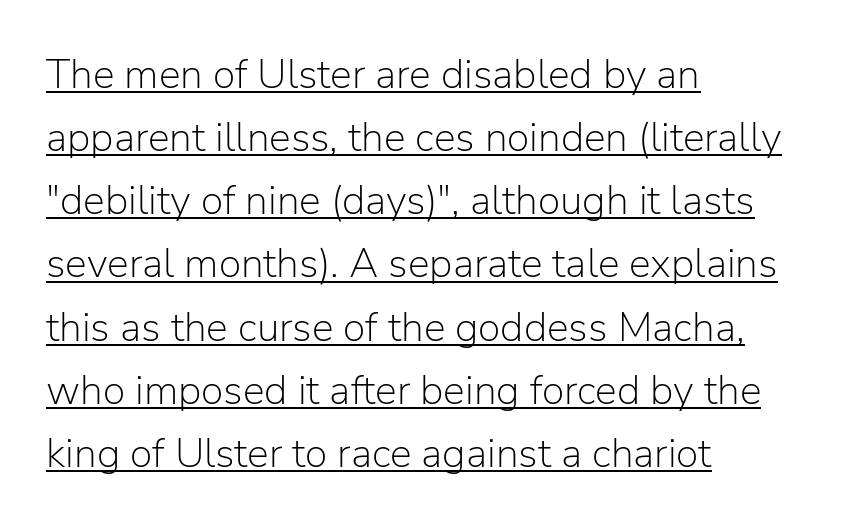
Q: Is the text bold? A: No.
Q: Is the text italic (slanted)? A: No, it is upright.
Q: Is the typeface a serif or a sans-serif typeface? A: Sans-serif.
Q: Is the text underlined? A: Yes.
Q: How is the paragraph aligned? A: Left-aligned.
Q: Is the spacing between letters normal or unusually wide? A: Normal.
Q: Is the spacing between lines tight, normal or loose? A: Normal.
Q: Width (condensed, normal, or wide)? A: Normal.
Q: Stroke contrast? A: Low.
Q: x-height? A: Medium.
Q: Monospaced? A: No.
